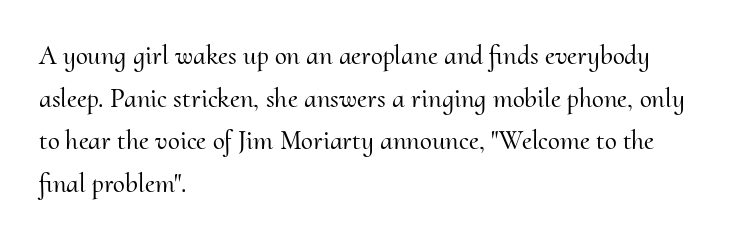
The words here are not underlined. Upright lettering throughout. This rendering leaves character spacing at its baseline value. These lines stack with their left ends in a neat column. Vertical spacing — default.
